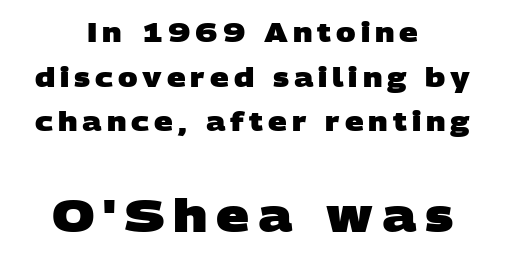
{"serif": "no", "bold": "yes", "weight": "heavy", "width": "wide", "stroke_contrast": "low", "x_height": "large", "monospaced": "no", "underline": "no", "align": "center", "line_spacing_ratio": 1.72, "larger_block": "second", "size_ratio": 1.77, "glyph_px": 46}
